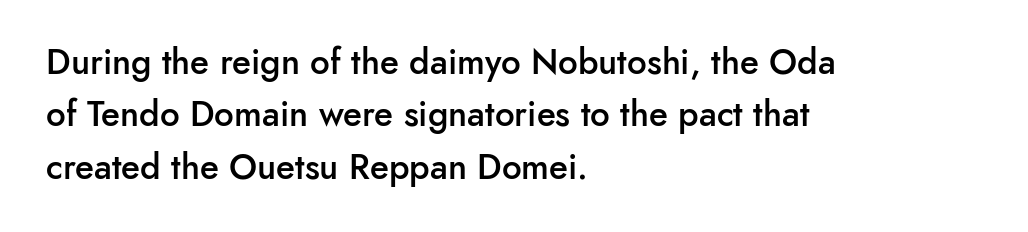
The image shows 35 px semibold sans-serif type, upright; set left-aligned, normal line spacing (1.5x), normal letter spacing, not underlined; low stroke contrast and a small x-height.
